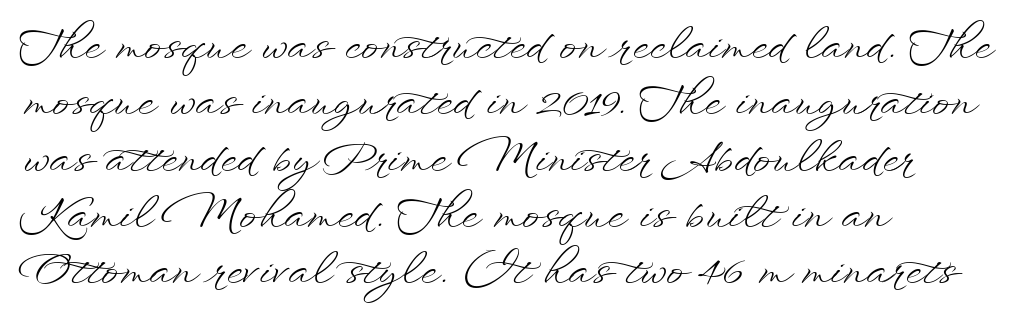
Rule under the text: the space is simply empty. These lines are rendered in a variable-pitch font. Here the glyphs are tracked normally, forming tight word shapes. Heft: none added — not bold.
